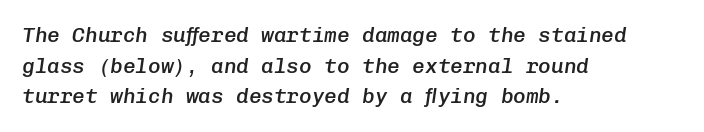
Look at the stroke-to-counter ratio: somewhat heavy, a semibold. The letters are slanted; this is an italic face. Descenders are the only things crossing below the line. The rows are spaced the way most documents space them. A classic flush-left, rag-right setting is used for this passage.
